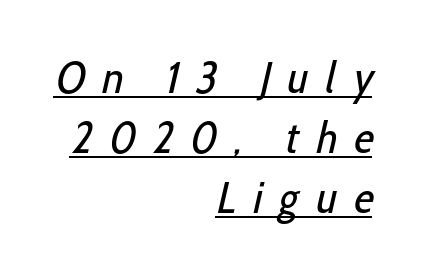
The image shows 44 px regular-weight, condensed sans-serif type; set right-aligned, normal line spacing (1.36x), unusually wide letter spacing (+0.39 em), underlined; low stroke contrast and a medium x-height.
